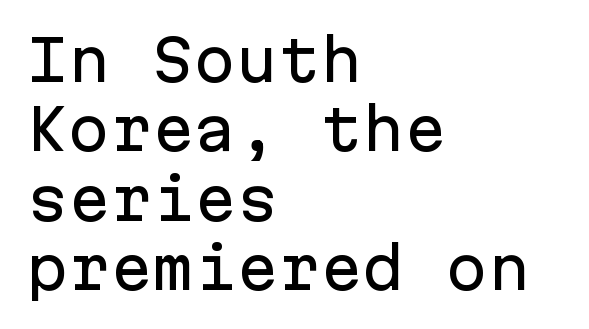
Q: Is the text italic (slanted)? A: No, it is upright.
Q: Is the typeface a serif or a sans-serif typeface? A: Sans-serif.
Q: Is the text underlined? A: No.
Q: How is the paragraph aligned? A: Left-aligned.
Q: Is the spacing between letters normal or unusually wide? A: Normal.
Q: Width (condensed, normal, or wide)? A: Normal.
Q: Stroke contrast? A: Low.
Q: x-height? A: Medium.
Q: Monospaced? A: Yes.
